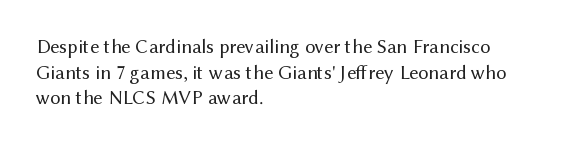
The image shows 20 px text type, upright; set left-aligned, normal line spacing (1.28x), normal letter spacing, not underlined.
